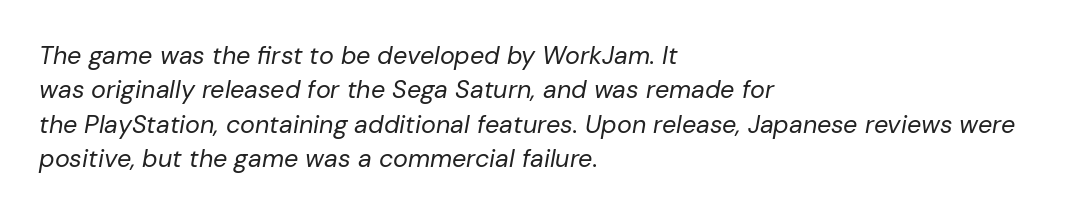
{"italic": "yes", "lean": "right", "slant_degrees": 10, "bold": "no", "underline": "no", "align": "left", "line_spacing": "normal", "line_spacing_ratio": 1.38, "letter_spacing": "normal", "letter_spacing_em": 0.0, "glyph_px": 25}
